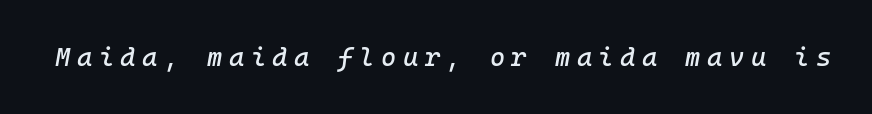
The image shows 26 px text type, italic (leaning right); set unusually wide letter spacing (+0.25 em), not underlined.
